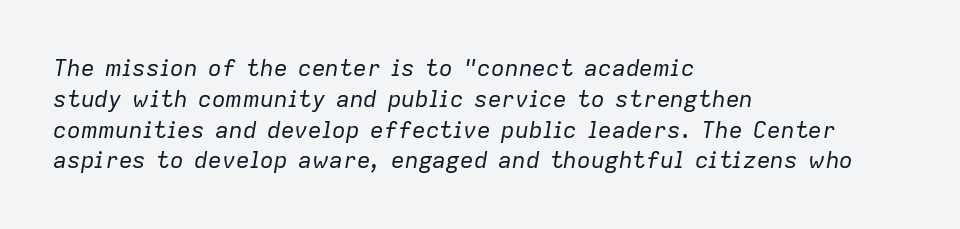
{"italic": "yes", "lean": "right", "slant_degrees": 9, "bold": "no", "underline": "no", "align": "left", "line_spacing": "normal", "line_spacing_ratio": 1.34, "letter_spacing": "normal", "letter_spacing_em": 0.0, "glyph_px": 23}
